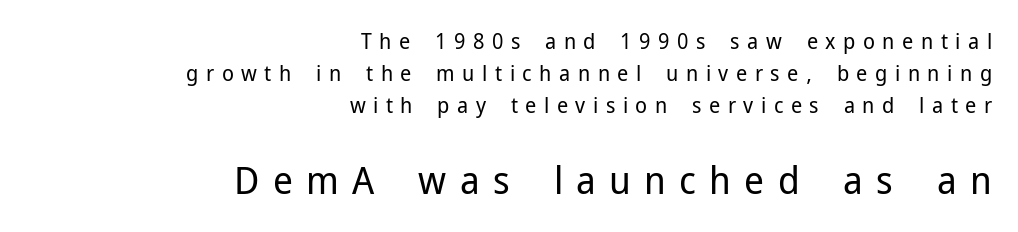
{"serif": "no", "italic": "no", "bold": "no", "weight": "regular", "width": "normal", "stroke_contrast": "low", "x_height": "medium", "monospaced": "no", "underline": "no", "align": "right", "line_spacing": "normal", "line_spacing_ratio": 1.46, "letter_spacing": "wide", "letter_spacing_em": 0.34, "larger_block": "second", "size_ratio": 1.77, "glyph_px": 39}
